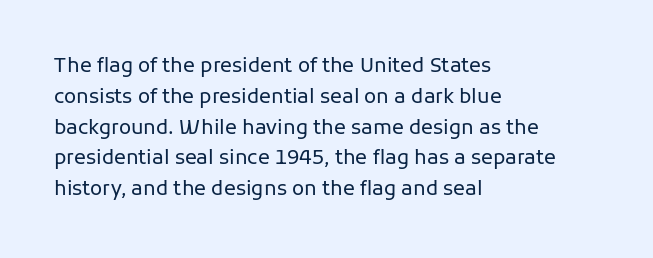
Unmarked baselines from the first word to the last. Between one letter and the next there's only the usual sliver of space. Left-aligned paragraph, ragged on the right. Compared with typical paragraphs, the rows here are spaced about the same. It's the straight-up-and-down kind of type.
